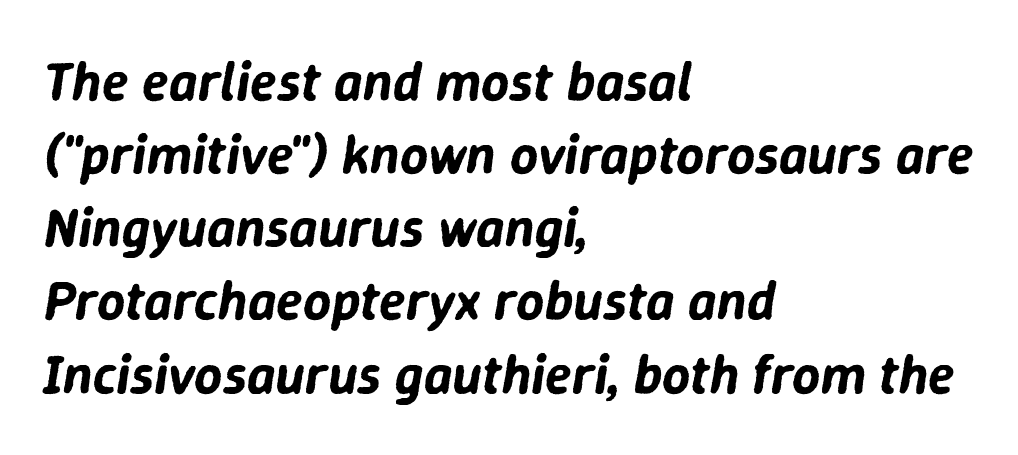
Check the space under the baseline: it is left empty. The rag falls on the right side of this text block. In terms of posture, this sample is oblique. Varying glyph widths throughout — classic text-font behaviour. Each word holds together tightly as a unit, with standard inter-letter gaps. Horizontal bands of white between lines are of average thickness.
